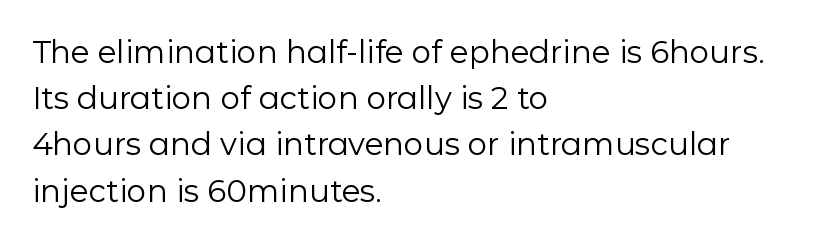
The image shows 31 px regular-weight sans-serif type, upright; set left-aligned, normal line spacing (1.49x), normal letter spacing, not underlined; low stroke contrast and a medium x-height.
